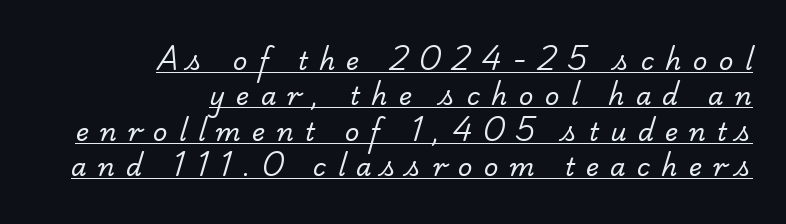
Q: Is the text bold? A: No.
Q: Is the text underlined? A: Yes.
Q: How is the paragraph aligned? A: Right-aligned.
Q: Is the spacing between letters normal or unusually wide? A: Unusually wide.
Q: Is the spacing between lines tight, normal or loose? A: Normal.
